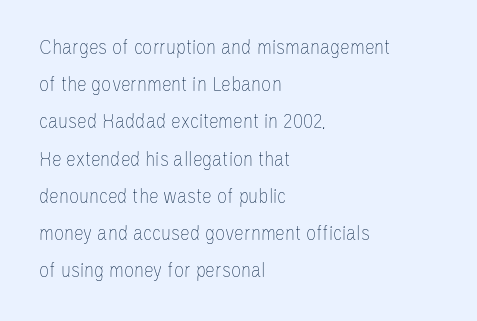
Q: Is the text bold? A: No.
Q: Is the text italic (slanted)? A: No, it is upright.
Q: Is the text underlined? A: No.
Q: How is the paragraph aligned? A: Left-aligned.
Q: Is the spacing between letters normal or unusually wide? A: Normal.
Q: Is the spacing between lines tight, normal or loose? A: Normal.
